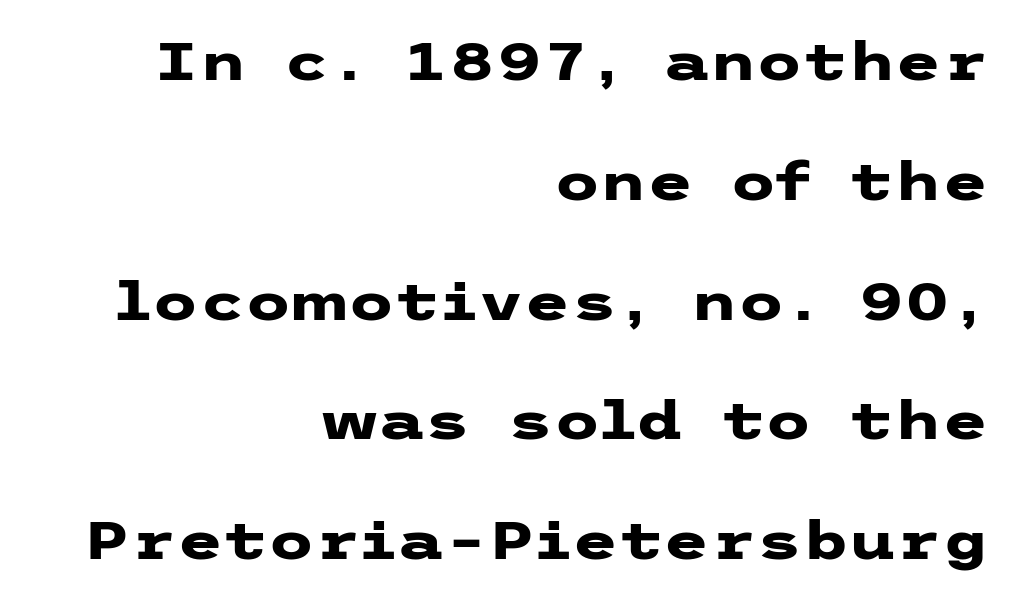
Q: Is the text bold? A: Yes.
Q: Is the text italic (slanted)? A: No, it is upright.
Q: Is the typeface a serif or a sans-serif typeface? A: Sans-serif.
Q: Is the text underlined? A: No.
Q: How is the paragraph aligned? A: Right-aligned.
Q: Is the spacing between letters normal or unusually wide? A: Normal.
Q: Is the spacing between lines tight, normal or loose? A: Loose.
Q: Width (condensed, normal, or wide)? A: Wide.
Q: Stroke contrast? A: Low.
Q: x-height? A: Medium.
